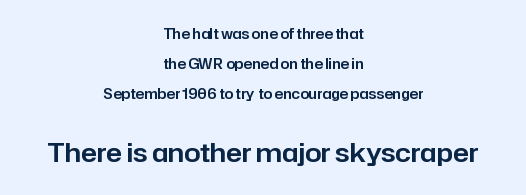
Every stem runs plumb, perpendicular to the baseline. Students, observe: this is what heavily led, spacious text looks like. Typeset on center — no edge is straight. Anything drawn beneath the words? Only blank space. The face used here appears at its bigger size in the lower chunk.
